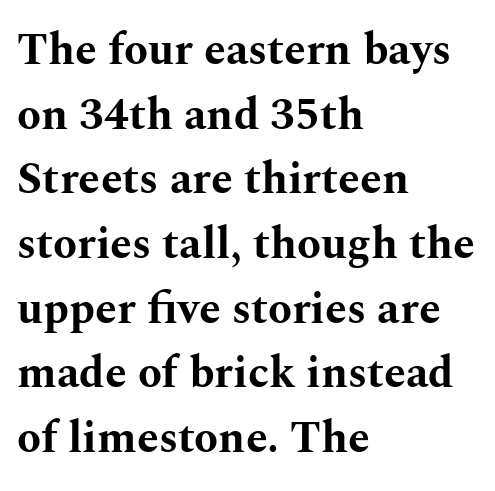
{"serif": "yes", "italic": "no", "bold": "yes", "weight": "bold", "width": "wide", "stroke_contrast": "medium", "x_height": "medium", "monospaced": "no", "underline": "no", "align": "left", "line_spacing": "normal", "line_spacing_ratio": 1.47, "letter_spacing": "normal", "letter_spacing_em": 0.0, "glyph_px": 44}
